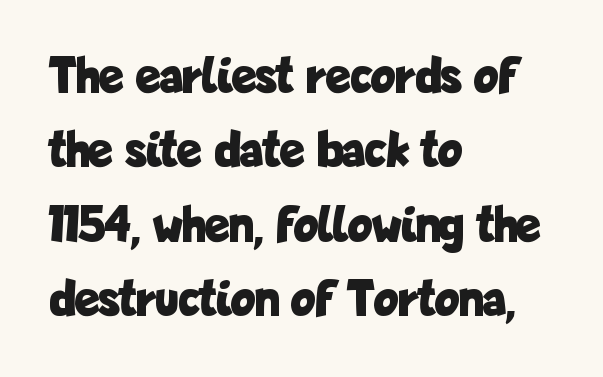
Q: Is the text bold? A: Yes.
Q: Is the text italic (slanted)? A: No, it is upright.
Q: Is the typeface a serif or a sans-serif typeface? A: Sans-serif.
Q: Is the text underlined? A: No.
Q: How is the paragraph aligned? A: Left-aligned.
Q: Is the spacing between letters normal or unusually wide? A: Normal.
Q: Is the spacing between lines tight, normal or loose? A: Normal.
Q: Width (condensed, normal, or wide)? A: Condensed.
Q: Stroke contrast? A: Low.
Q: x-height? A: Medium.
Q: Monospaced? A: No.
